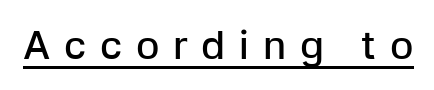
What stands out about the letter spacing? Its width — letters are far apart. Note the varied advance widths — an 'i' is clearly narrower than an 'm'. Does the type have serifs? No, each stem ends abruptly. Firm but not heavy-handed strokes: this text is semibold.
